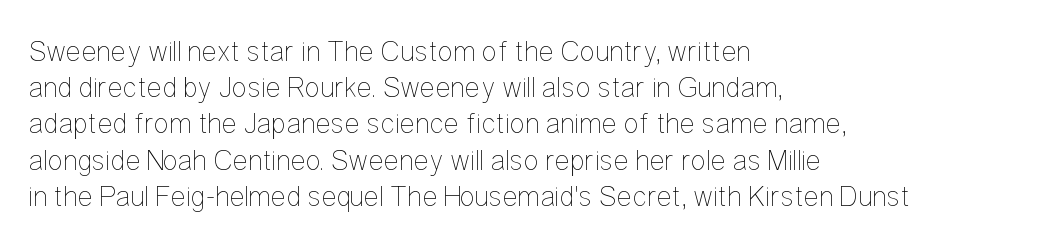
The image shows 29 px thin, condensed type, upright; set left-aligned, normal line spacing (1.25x), normal letter spacing, not underlined; low stroke contrast and a medium x-height.
